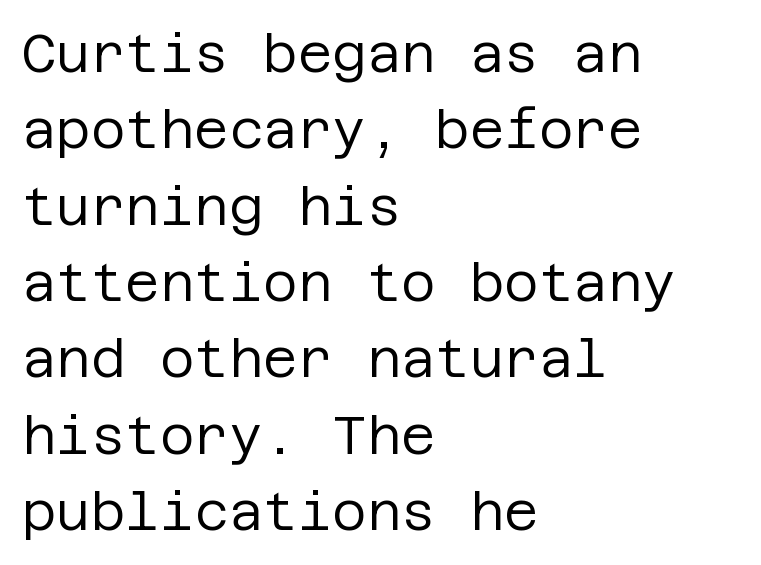
Q: Is the text bold? A: No.
Q: Is the text italic (slanted)? A: No, it is upright.
Q: Is the typeface a serif or a sans-serif typeface? A: Sans-serif.
Q: Is the text underlined? A: No.
Q: How is the paragraph aligned? A: Left-aligned.
Q: Is the spacing between letters normal or unusually wide? A: Normal.
Q: Is the spacing between lines tight, normal or loose? A: Normal.
Q: Width (condensed, normal, or wide)? A: Normal.
Q: Stroke contrast? A: Low.
Q: x-height? A: Large.
